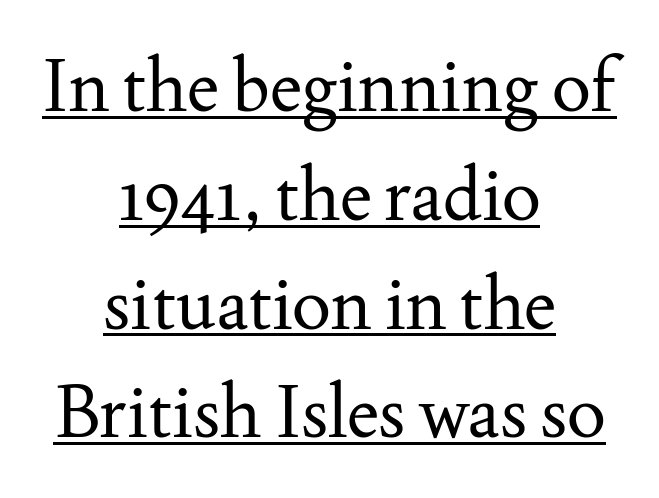
The image shows 73 px regular-weight serif type, upright; set centered, normal line spacing (1.49x), normal letter spacing, underlined; medium stroke contrast and a small x-height.
